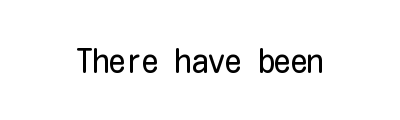
The image shows 33 px regular-weight, condensed sans-serif type, upright; set normal letter spacing, not underlined; low stroke contrast and a medium x-height.
